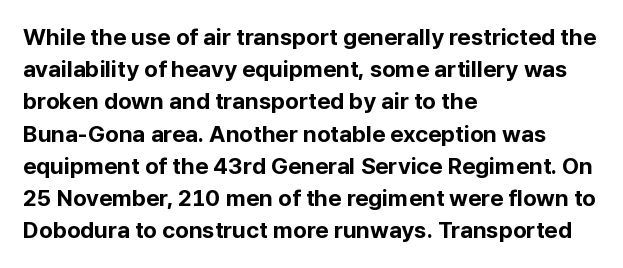
{"italic": "no", "bold": "yes", "underline": "no", "align": "left", "line_spacing": "normal", "line_spacing_ratio": 1.4, "letter_spacing": "normal", "letter_spacing_em": 0.0, "glyph_px": 23}
